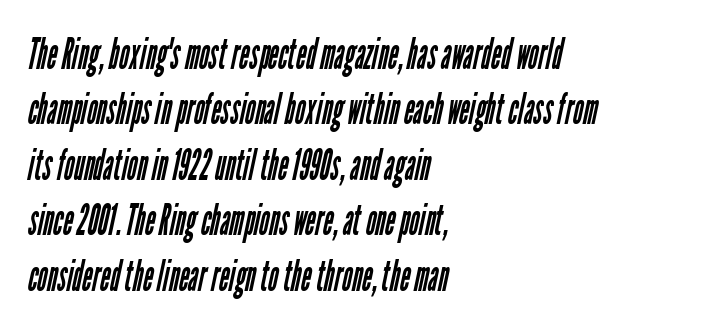
The image shows 43 px regular-weight, condensed sans-serif type; set left-aligned, normal line spacing (1.29x), normal letter spacing, not underlined; low stroke contrast and a medium x-height.
